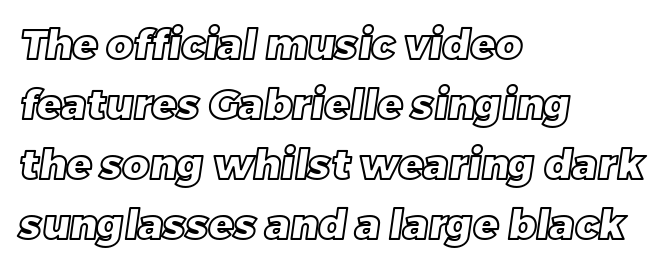
{"width": "normal", "x_height": "large", "monospaced": "no", "underline": "no", "align": "left", "line_spacing": "normal", "line_spacing_ratio": 1.46, "letter_spacing": "normal", "letter_spacing_em": 0.0, "glyph_px": 41}
